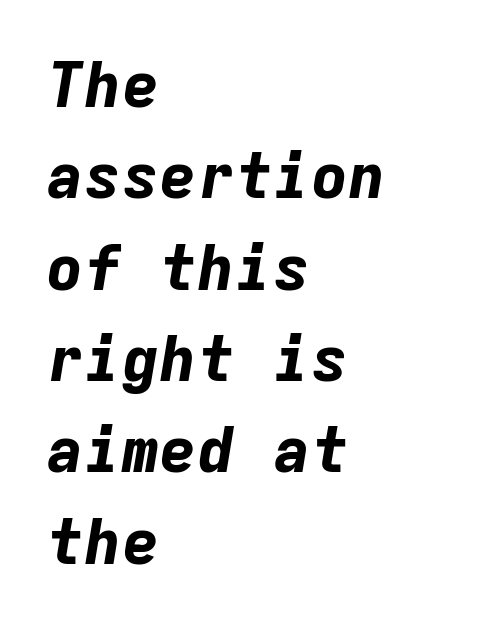
The image shows 63 px bold type, italic (leaning right), monospaced; set left-aligned, normal line spacing (1.45x), normal letter spacing, not underlined; low stroke contrast and a medium x-height.
